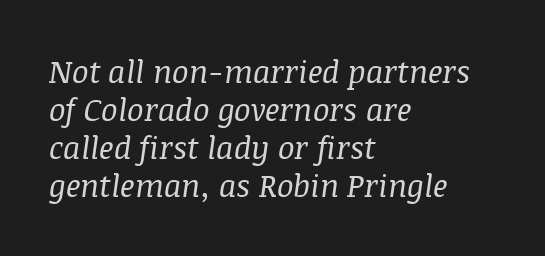
The text block is weighted toward the left margin, trailing off unevenly rightward. Between one letter and the next there's only the usual sliver of space. The strip under each line holds only bare page. Type style note: has serifs. Style check: oblique. Each letter keeps its own natural width here, so spacing adapts to shape.
